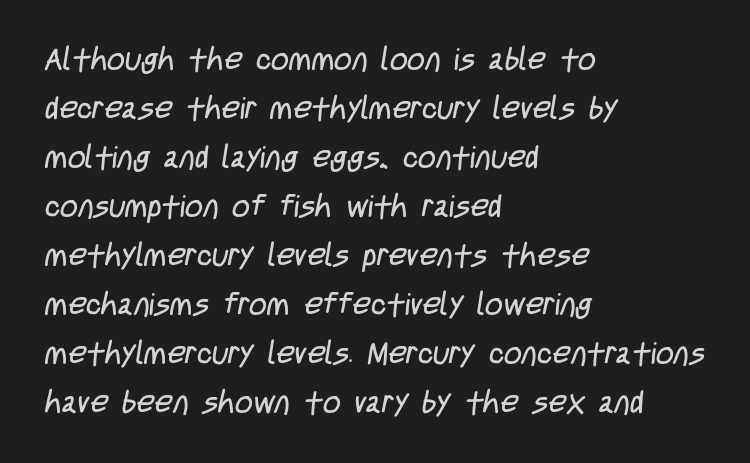
{"serif": "no", "bold": "no", "weight": "regular", "width": "condensed", "stroke_contrast": "low", "x_height": "large", "monospaced": "no", "underline": "no", "align": "left", "line_spacing": "normal", "line_spacing_ratio": 1.58, "letter_spacing": "normal", "letter_spacing_em": 0.0, "glyph_px": 31}
